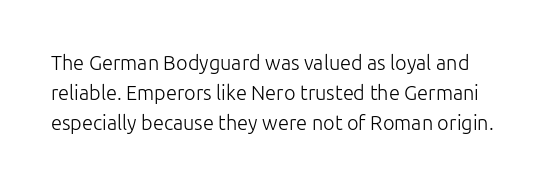
Q: Is the text bold? A: No.
Q: Is the text italic (slanted)? A: No, it is upright.
Q: Is the text underlined? A: No.
Q: Is the spacing between letters normal or unusually wide? A: Normal.
Q: Is the spacing between lines tight, normal or loose? A: Normal.
